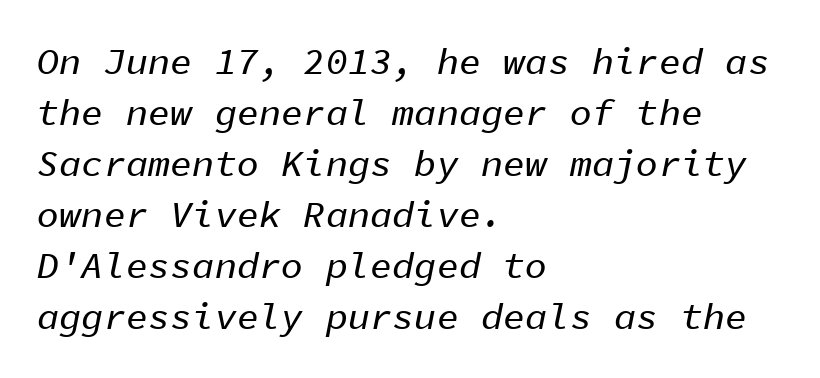
Q: Is the text italic (slanted)? A: Yes, it leans right by about 11 degrees.
Q: Is the text underlined? A: No.
Q: How is the paragraph aligned? A: Left-aligned.
Q: Is the spacing between letters normal or unusually wide? A: Normal.
Q: Is the spacing between lines tight, normal or loose? A: Normal.
Q: Width (condensed, normal, or wide)? A: Normal.
Q: Stroke contrast? A: Low.
Q: x-height? A: Medium.
Q: Monospaced? A: Yes.
